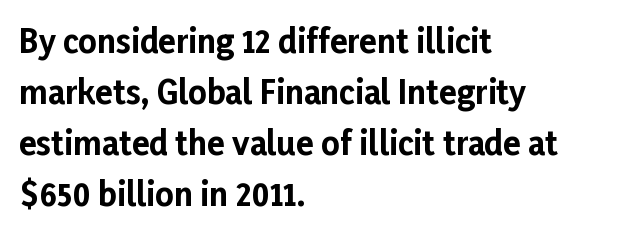
{"serif": "no", "italic": "no", "bold": "yes", "weight": "bold", "width": "normal", "stroke_contrast": "low", "x_height": "medium", "monospaced": "no", "underline": "no", "align": "left", "line_spacing": "normal", "line_spacing_ratio": 1.59, "letter_spacing": "normal", "letter_spacing_em": 0.0, "glyph_px": 32}
